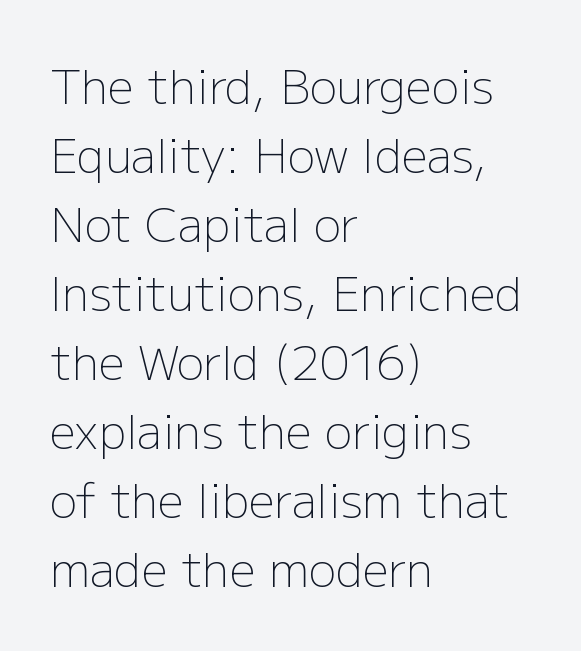
The baseline area is clear. Nothing heavy about these letters — not bold at all. Varying glyph widths throughout — classic text-font behaviour. Regarding serifs, this sample does without them.
